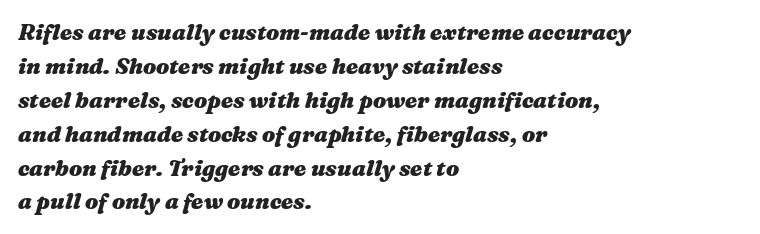
{"italic": "yes", "lean": "right", "slant_degrees": 16, "bold": "yes", "underline": "no", "align": "left", "line_spacing": "normal", "line_spacing_ratio": 1.54, "letter_spacing": "normal", "letter_spacing_em": 0.0, "glyph_px": 22}
